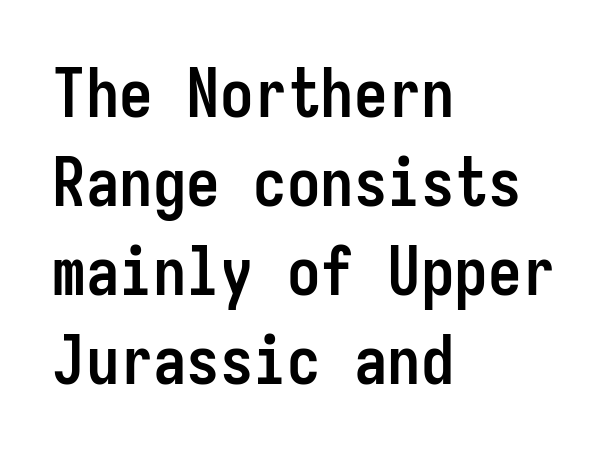
Q: Is the text bold? A: Yes.
Q: Is the text italic (slanted)? A: No, it is upright.
Q: Is the typeface a serif or a sans-serif typeface? A: Sans-serif.
Q: Is the text underlined? A: No.
Q: How is the paragraph aligned? A: Left-aligned.
Q: Is the spacing between letters normal or unusually wide? A: Normal.
Q: Is the spacing between lines tight, normal or loose? A: Normal.
Q: Width (condensed, normal, or wide)? A: Condensed.
Q: Stroke contrast? A: Low.
Q: x-height? A: Medium.
Q: Monospaced? A: Yes.
